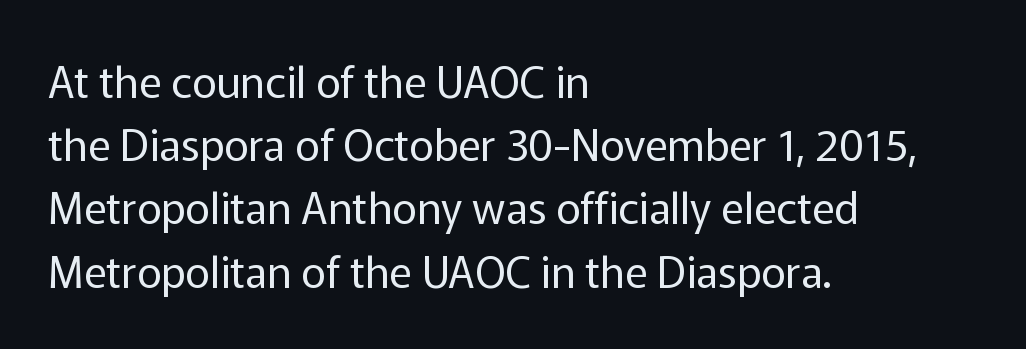
Q: Is the text bold? A: No.
Q: Is the text italic (slanted)? A: No, it is upright.
Q: Is the typeface a serif or a sans-serif typeface? A: Sans-serif.
Q: Is the text underlined? A: No.
Q: How is the paragraph aligned? A: Left-aligned.
Q: Is the spacing between letters normal or unusually wide? A: Normal.
Q: Is the spacing between lines tight, normal or loose? A: Normal.
Q: Width (condensed, normal, or wide)? A: Normal.
Q: Stroke contrast? A: Low.
Q: x-height? A: Medium.
Q: Monospaced? A: No.
